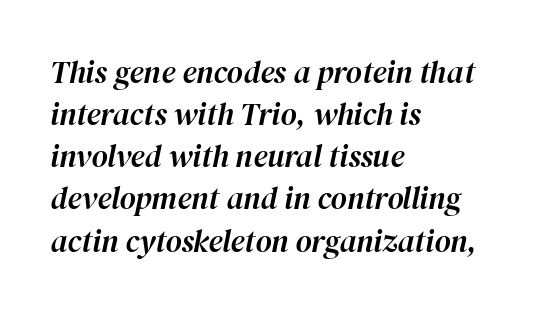
The image shows 31 px text type, italic (leaning right); set left-aligned, normal line spacing (1.36x), normal letter spacing, not underlined; high stroke contrast and a medium x-height.
